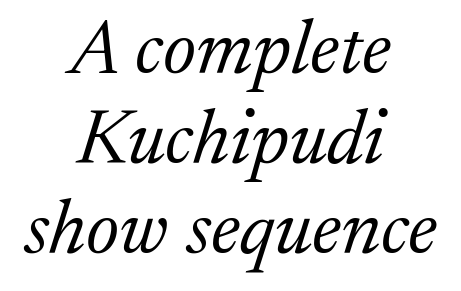
Q: Is the text bold? A: No.
Q: Is the text italic (slanted)? A: Yes, it leans right by about 17 degrees.
Q: Is the typeface a serif or a sans-serif typeface? A: Serif.
Q: Is the text underlined? A: No.
Q: How is the paragraph aligned? A: Centered.
Q: Is the spacing between letters normal or unusually wide? A: Normal.
Q: Width (condensed, normal, or wide)? A: Normal.
Q: Stroke contrast? A: Medium.
Q: x-height? A: Medium.
Q: Monospaced? A: No.
